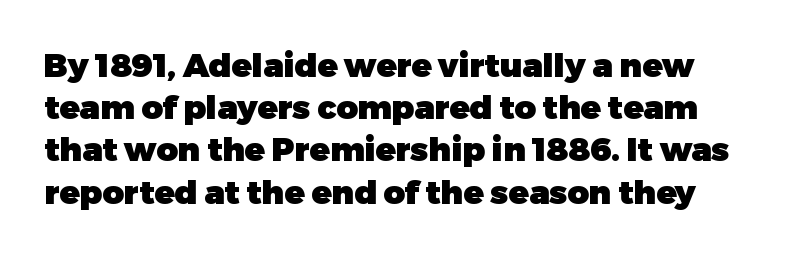
Q: Is the text bold? A: Yes.
Q: Is the text italic (slanted)? A: No, it is upright.
Q: Is the typeface a serif or a sans-serif typeface? A: Sans-serif.
Q: Is the text underlined? A: No.
Q: Is the spacing between letters normal or unusually wide? A: Normal.
Q: Is the spacing between lines tight, normal or loose? A: Normal.
Q: Width (condensed, normal, or wide)? A: Normal.
Q: Stroke contrast? A: Low.
Q: x-height? A: Medium.
Q: Monospaced? A: No.
